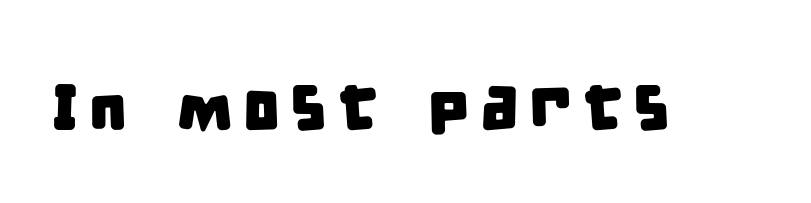
Classification — sans serif. Glance below the letters and you will spot only blank space. Spacing verdict: proportional, widths tailored to each character.
